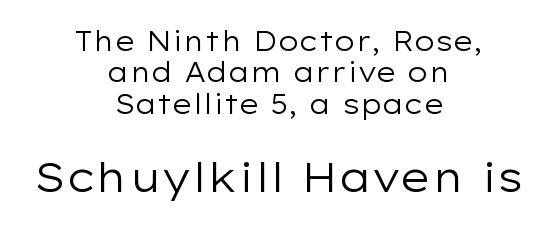
Letterform terminals end flat and unadorned throughout the passage. These lines are centered, leaving both edges ragged. Size hierarchy here favors the trailing block over the leading one. The font's upright variant was chosen for this text.
